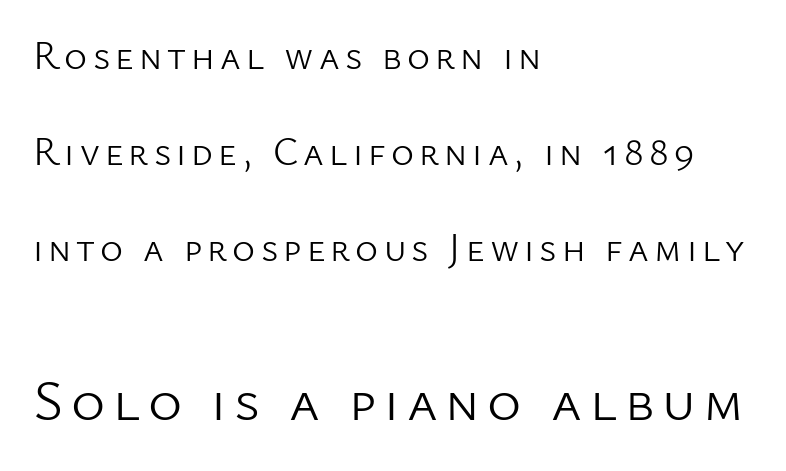
Q: Is the text bold? A: No.
Q: Is the text italic (slanted)? A: No, it is upright.
Q: Is the typeface a serif or a sans-serif typeface? A: Sans-serif.
Q: Is the text underlined? A: No.
Q: How is the paragraph aligned? A: Left-aligned.
Q: Is the spacing between lines tight, normal or loose? A: Loose.
Q: Which block of text is set in a larger size, the first (top) or the second (bottom)? A: The second (bottom) one.
Q: Width (condensed, normal, or wide)? A: Normal.
Q: Stroke contrast? A: Low.
Q: x-height? A: Medium.
Q: Monospaced? A: No.
